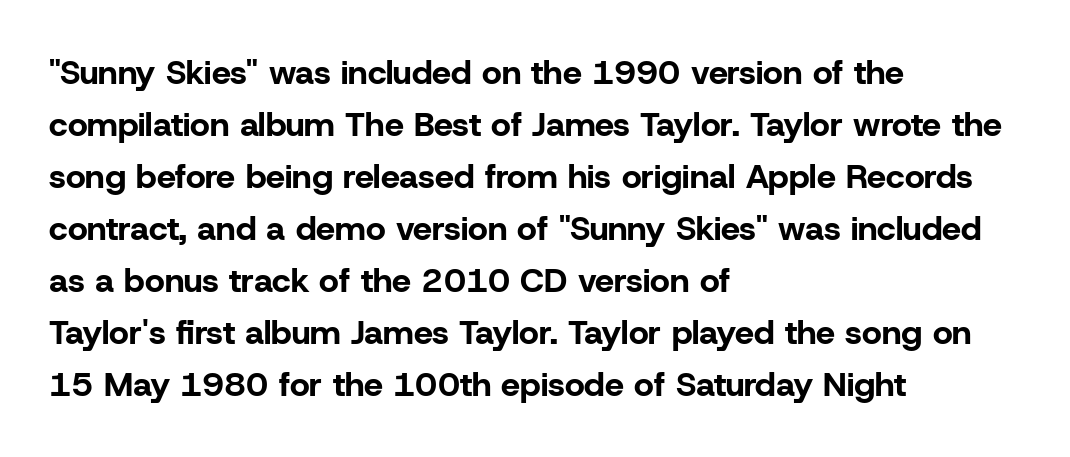
Reading down the column, the eye jumps a familiar distance to each next line. Looks like regular typesetting: each glyph gets only the width it needs. Characters remain perfectly vertical along every line. Every letter is thick-stroked: bold, no question.
